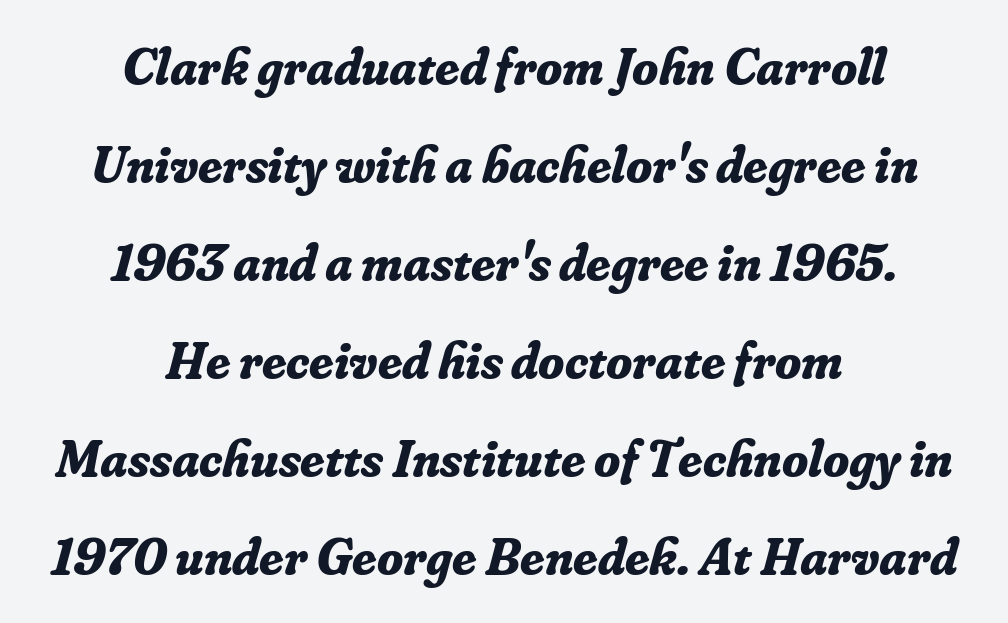
The image shows 53 px bold serif type, italic (leaning right); set centered, line spacing 1.85x, normal letter spacing, not underlined; low stroke contrast and a small x-height.
